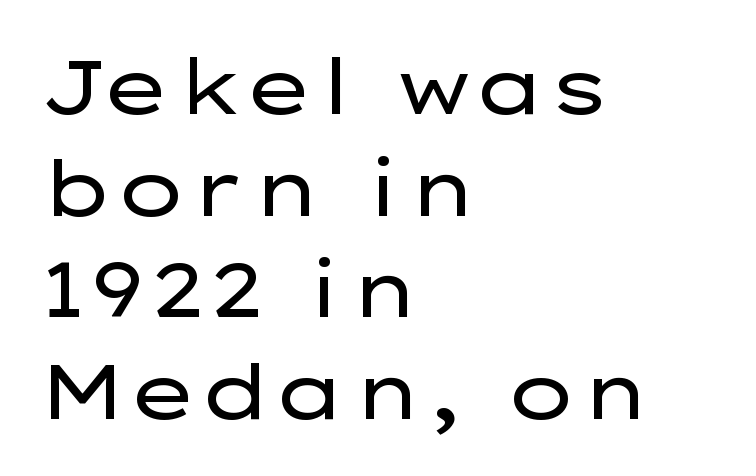
The image shows 77 px regular-weight, wide sans-serif type, upright; set left-aligned, normal line spacing (1.32x), normal letter spacing, not underlined; low stroke contrast and a medium x-height.
